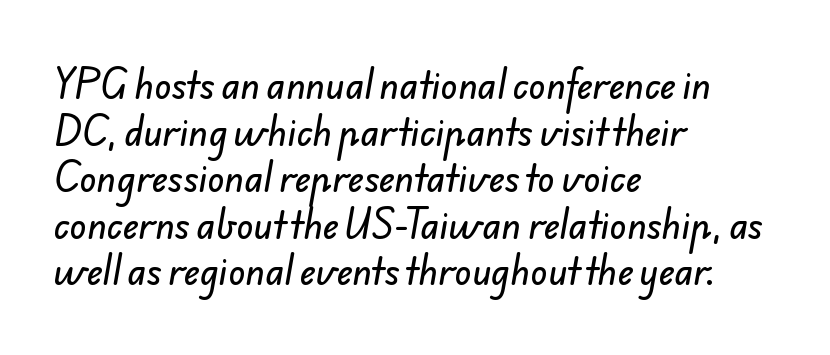
Q: Is the typeface a serif or a sans-serif typeface? A: Sans-serif.
Q: Is the text underlined? A: No.
Q: How is the paragraph aligned? A: Left-aligned.
Q: Is the spacing between letters normal or unusually wide? A: Normal.
Q: Is the spacing between lines tight, normal or loose? A: Normal.
Q: Width (condensed, normal, or wide)? A: Normal.
Q: Stroke contrast? A: Low.
Q: x-height? A: Small.
Q: Monospaced? A: No.
